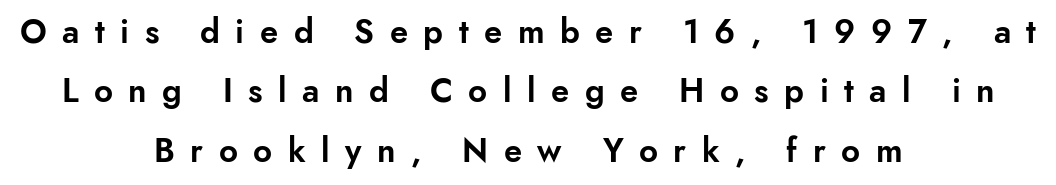
Q: Is the text italic (slanted)? A: No, it is upright.
Q: Is the typeface a serif or a sans-serif typeface? A: Sans-serif.
Q: Is the text underlined? A: No.
Q: How is the paragraph aligned? A: Centered.
Q: Is the spacing between letters normal or unusually wide? A: Unusually wide.
Q: Width (condensed, normal, or wide)? A: Normal.
Q: Stroke contrast? A: Low.
Q: x-height? A: Small.
Q: Monospaced? A: No.
